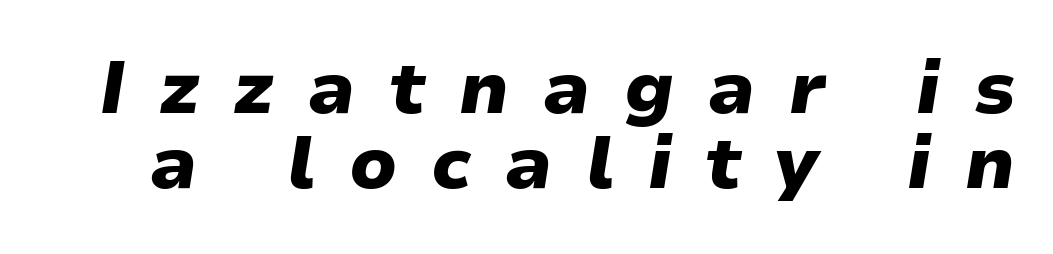
Q: Is the text bold? A: Yes.
Q: Is the text italic (slanted)? A: Yes, it leans right by about 9 degrees.
Q: Is the text underlined? A: No.
Q: Is the spacing between letters normal or unusually wide? A: Unusually wide.
Q: Is the spacing between lines tight, normal or loose? A: Tight.
Q: Width (condensed, normal, or wide)? A: Normal.
Q: Stroke contrast? A: Low.
Q: x-height? A: Medium.
Q: Monospaced? A: No.
